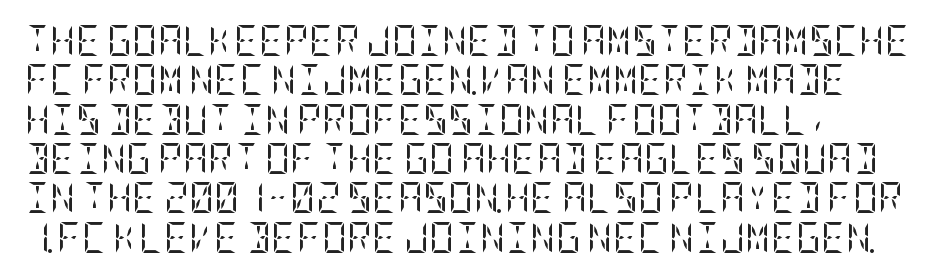
The face looks like a standard text weight, possibly lighter. When letters stand straight like this, we call the style roman or upright. The foot of each line stays bare and open. Honestly, the letter spacing is just normal — you wouldn't notice it. Summary of vertical rhythm: regular, with standard interline spacing.
